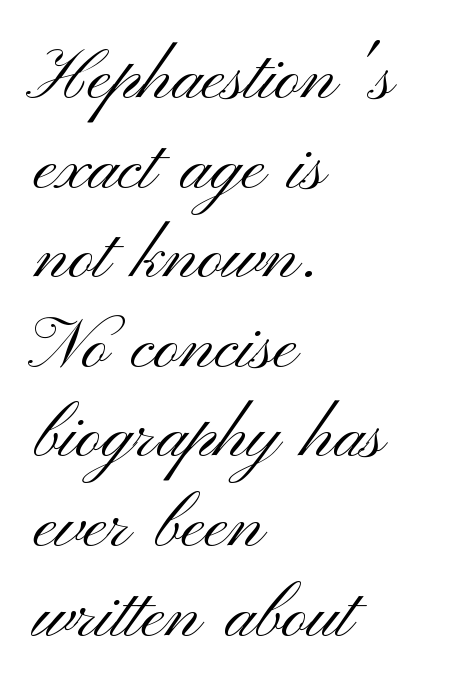
{"serif": "no", "bold": "no", "weight": "light", "width": "wide", "stroke_contrast": "medium", "x_height": "small", "monospaced": "no", "underline": "no", "align": "left", "line_spacing": "normal", "line_spacing_ratio": 1.28, "letter_spacing": "normal", "letter_spacing_em": 0.0, "glyph_px": 70}
